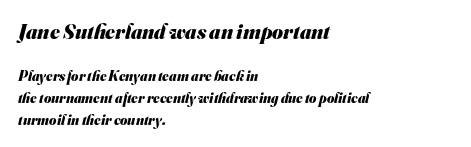
{"bold": "yes", "underline": "no", "align": "left", "line_spacing": "normal", "line_spacing_ratio": 1.55, "letter_spacing": "normal", "letter_spacing_em": 0.0, "larger_block": "first", "size_ratio": 1.5, "glyph_px": 21}
